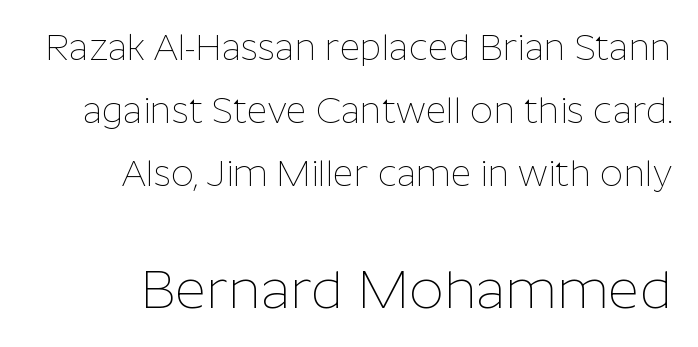
The image shows 54 px thin sans-serif type, upright; set line spacing 1.75x, normal letter spacing, not underlined; the second (bottom) block is 1.5x larger; low stroke contrast and a medium x-height.
